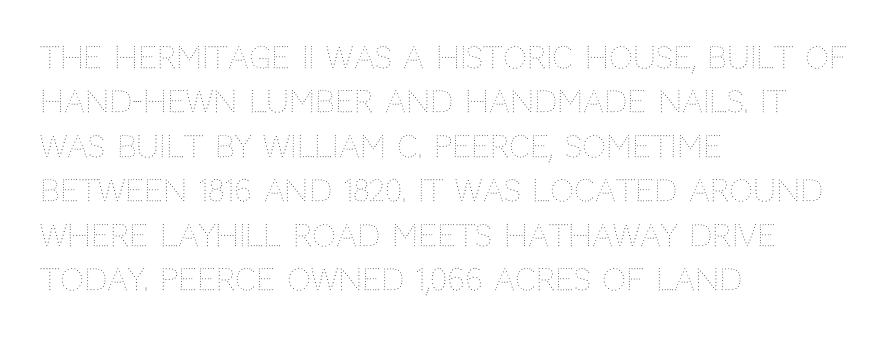
The image shows 30 px thin type, upright; set left-aligned, normal line spacing (1.48x), normal letter spacing, not underlined; medium stroke contrast and a large x-height.
